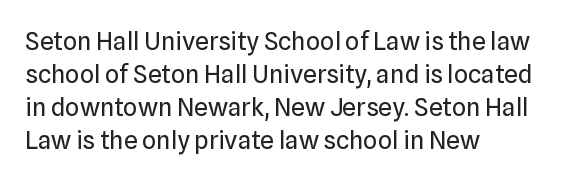
The setting favours the left margin, as ordinary paragraphs usually do. The letters stand upright; this is a roman face. Does the leading feel generous? No, just average. The passage shown has conventional tracking throughout. Each stroke keeps to a modest, everyday thickness or less.
